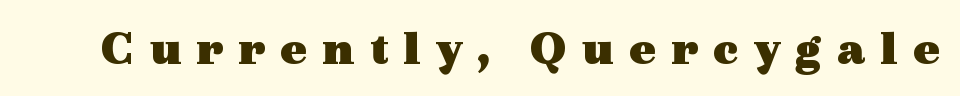
Q: Is the text bold? A: Yes.
Q: Is the text italic (slanted)? A: No, it is upright.
Q: Is the typeface a serif or a sans-serif typeface? A: Serif.
Q: Is the text underlined? A: No.
Q: Is the spacing between letters normal or unusually wide? A: Unusually wide.
Q: Width (condensed, normal, or wide)? A: Wide.
Q: x-height? A: Medium.
Q: Monospaced? A: No.
